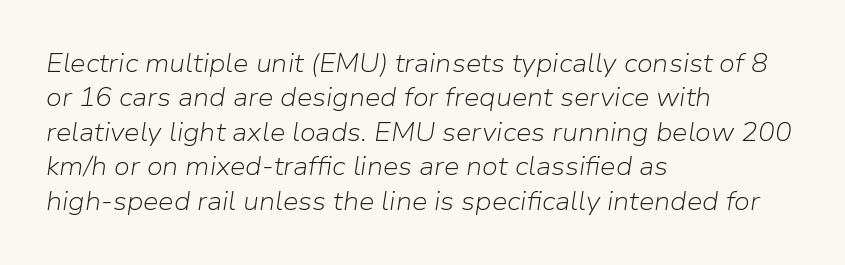
The rendering anchors every line to the left-hand side. Between one letter and the next there's only the usual sliver of space. Tall strokes in this sample are angled rather than plumb. Successive baselines arrive at the customary interval. This reads as an unemphasized weight, regular at the heaviest. Underline: absent.
